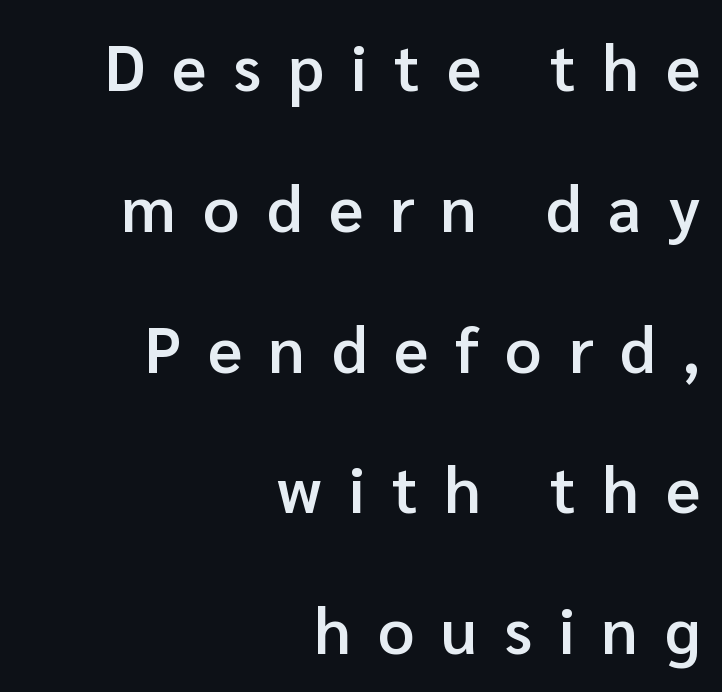
Q: Is the text bold? A: Semi-bold.
Q: Is the text italic (slanted)? A: No, it is upright.
Q: Is the typeface a serif or a sans-serif typeface? A: Sans-serif.
Q: Is the text underlined? A: No.
Q: How is the paragraph aligned? A: Right-aligned.
Q: Is the spacing between letters normal or unusually wide? A: Unusually wide.
Q: Is the spacing between lines tight, normal or loose? A: Loose.
Q: Width (condensed, normal, or wide)? A: Normal.
Q: Stroke contrast? A: Low.
Q: x-height? A: Medium.
Q: Monospaced? A: No.
